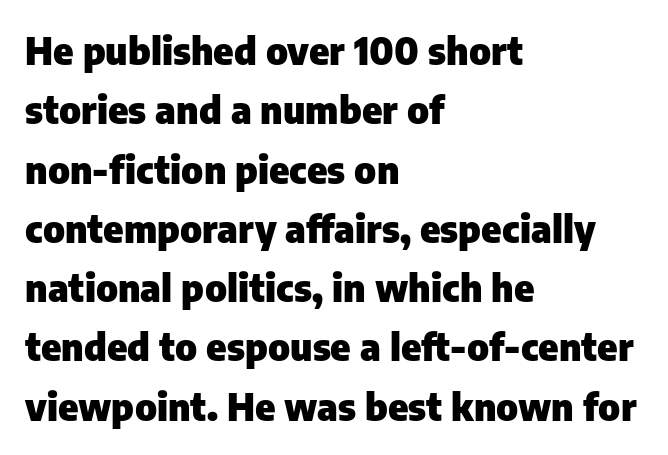
Does the copy run flush right? No — it runs flush left. The line texture is even and compact thanks to regular tracking. Style check: upright. This block has exactly the height ordinary leading produces. These words are printed bold, with thick strokes throughout. Each letter keeps its own natural width here, so spacing adapts to shape.
